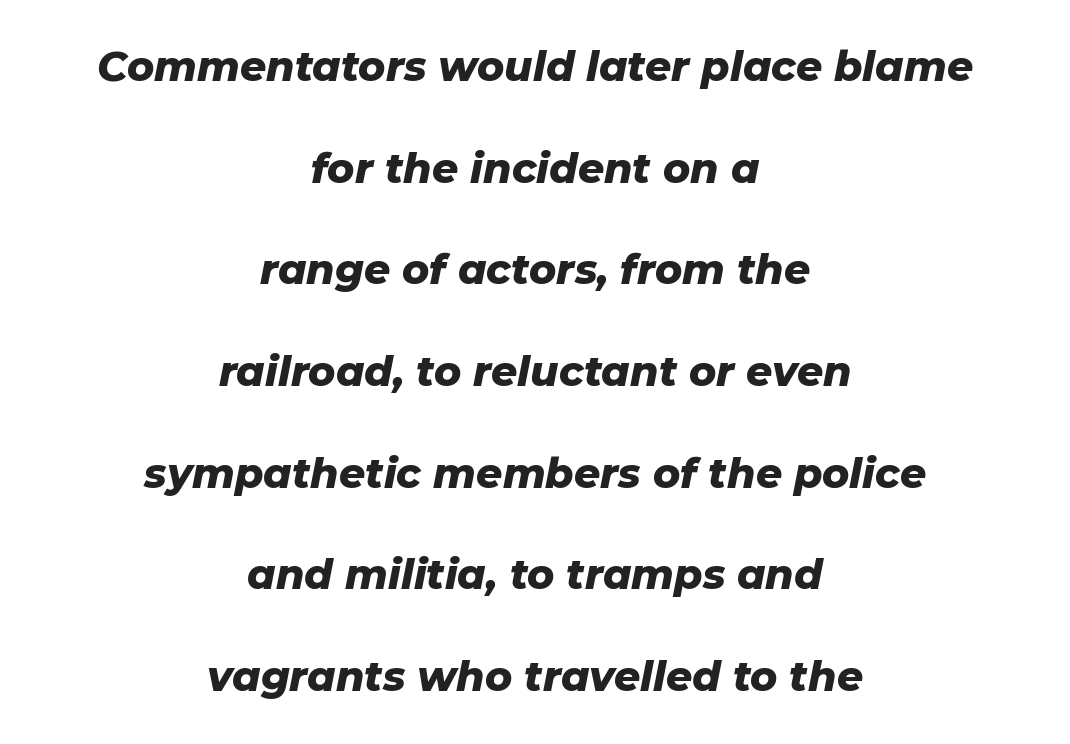
The leading is generous, giving the passage an open texture. A typesetter would mark this as italic. Thick stems and heavy bowls — unmistakably bold. Rule under the text: the space is simply empty.
